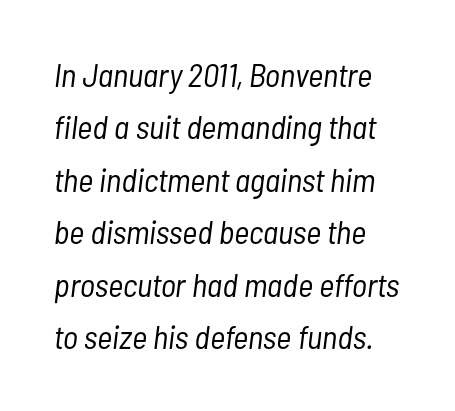
This is oblique type, the kind used for emphasis or titles. One-word summary of the alignment: left. Weight: in the light-to-regular range. The foot of each line stays bare and open. The passage shown is typed in a proportional face where columns would drift.
